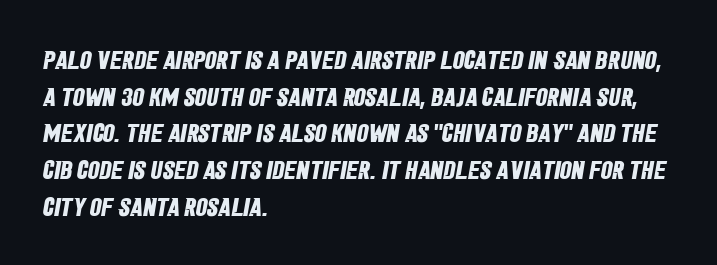
{"bold": "yes", "underline": "no", "align": "left", "line_spacing": "normal", "line_spacing_ratio": 1.41, "letter_spacing": "normal", "letter_spacing_em": 0.0, "glyph_px": 26}
